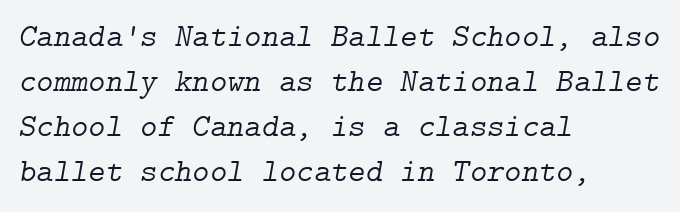
The characters display serif detailing at their extremities. Rule under the text: the space is simply empty. Honestly, the row spacing looks completely unremarkable. A typesetter would call this zero additional tracking. Notice how the passage keeps a crisp vertical edge on the left only.
